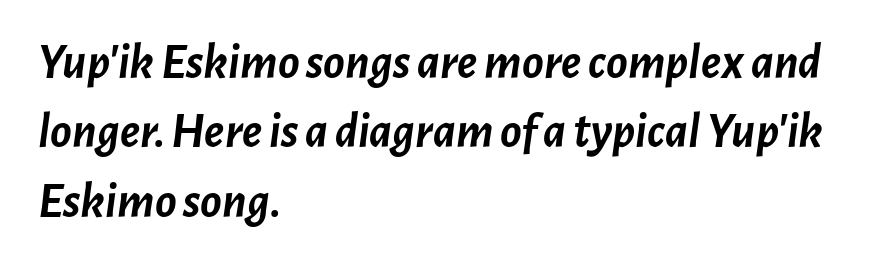
{"italic": "yes", "lean": "right", "slant_degrees": 7, "bold": "yes", "weight": "semibold", "width": "normal", "stroke_contrast": "low", "x_height": "medium", "monospaced": "no", "underline": "no", "align": "left", "line_spacing": "normal", "line_spacing_ratio": 1.39, "letter_spacing": "normal", "letter_spacing_em": 0.0, "glyph_px": 50}
